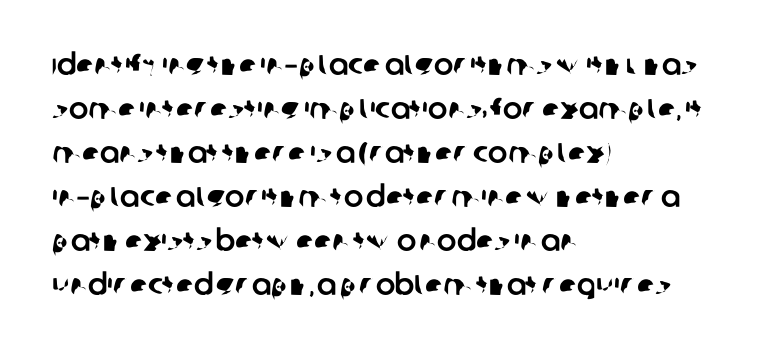
The letters advance in unequal steps, a hallmark of proportional type. Students, observe: this is what conventionally led text looks like. If you drew a ruler down the left edge, every line would touch it. Nobody drew a line under any word here. Each letter's strokes conclude bluntly, with no projecting serifs.
